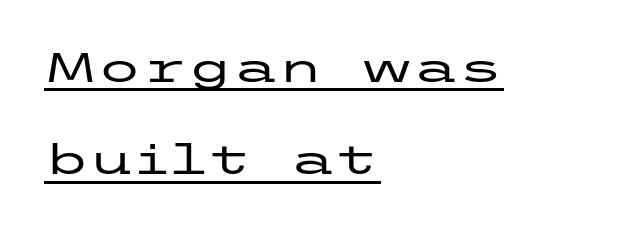
The type is set solid horizontally, with unmodified tracking. This sample carries an underscore along the baseline area. The passage is arranged the way most books set body copy — flush left. Are there feet on the stems? There aren't — it's a sans. The lines are spread far apart with generous leading.
